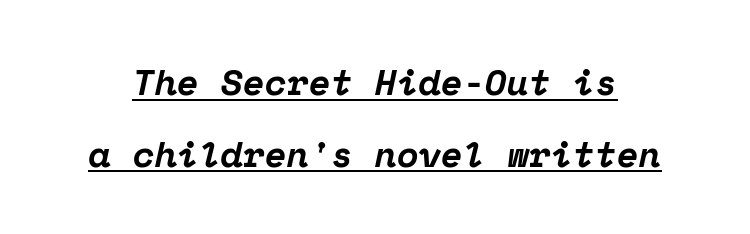
The image shows 36 px bold serif type, italic (leaning right), monospaced; set loose line spacing (1.99x), normal letter spacing, underlined; low stroke contrast and a medium x-height.
